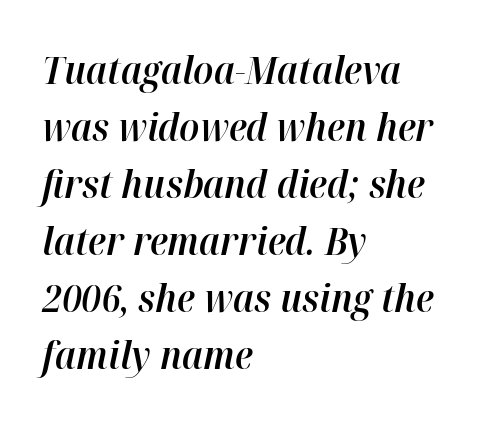
The image shows 39 px semibold type, italic (leaning right); set left-aligned, normal line spacing (1.46x), normal letter spacing, not underlined; high stroke contrast and a medium x-height.
